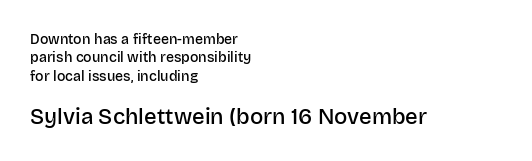
{"italic": "no", "bold": "semi", "underline": "no", "align": "left", "line_spacing": "normal", "line_spacing_ratio": 1.32, "letter_spacing": "normal", "letter_spacing_em": 0.0, "larger_block": "second", "size_ratio": 1.57, "glyph_px": 22}
